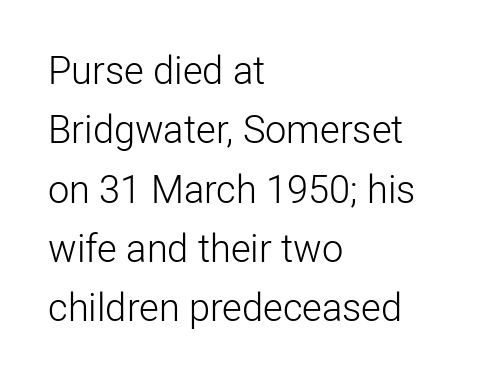
Q: Is the text bold? A: No.
Q: Is the text italic (slanted)? A: No, it is upright.
Q: Is the typeface a serif or a sans-serif typeface? A: Sans-serif.
Q: Is the text underlined? A: No.
Q: How is the paragraph aligned? A: Left-aligned.
Q: Is the spacing between letters normal or unusually wide? A: Normal.
Q: Is the spacing between lines tight, normal or loose? A: Normal.
Q: Width (condensed, normal, or wide)? A: Normal.
Q: Stroke contrast? A: Low.
Q: x-height? A: Medium.
Q: Monospaced? A: No.
